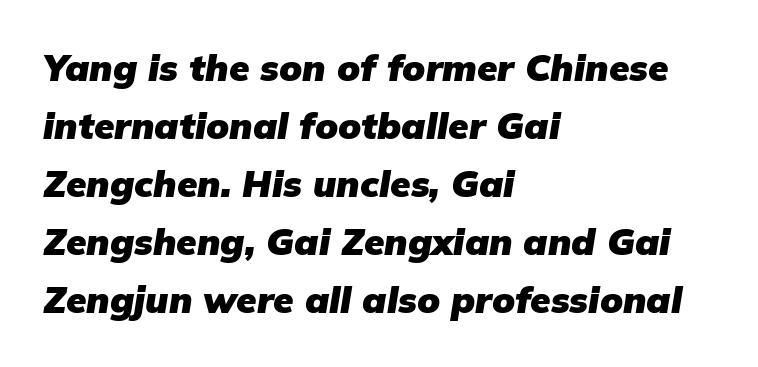
{"italic": "yes", "lean": "right", "slant_degrees": 9, "bold": "yes", "weight": "heavy", "width": "normal", "stroke_contrast": "low", "x_height": "medium", "monospaced": "no", "underline": "no", "align": "left", "line_spacing": "normal", "line_spacing_ratio": 1.57, "letter_spacing": "normal", "letter_spacing_em": 0.0, "glyph_px": 37}
